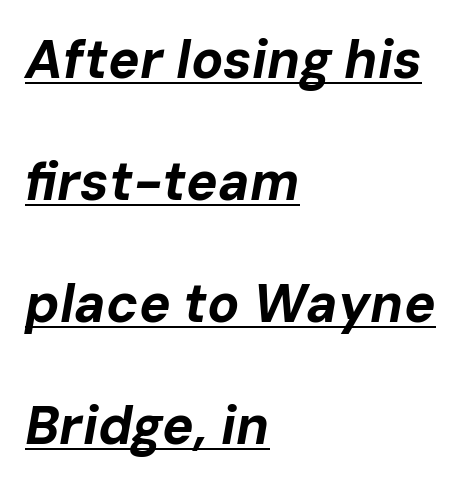
Q: Is the text bold? A: Yes.
Q: Is the text italic (slanted)? A: Yes, it leans right by about 10 degrees.
Q: Is the text underlined? A: Yes.
Q: How is the paragraph aligned? A: Left-aligned.
Q: Is the spacing between letters normal or unusually wide? A: Normal.
Q: Is the spacing between lines tight, normal or loose? A: Loose.
Q: Width (condensed, normal, or wide)? A: Normal.
Q: Stroke contrast? A: Low.
Q: x-height? A: Medium.
Q: Monospaced? A: No.
